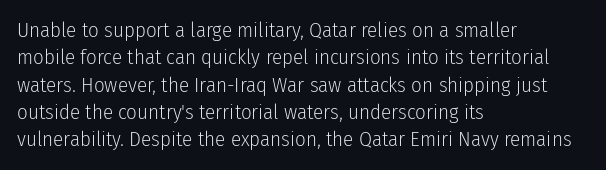
The image shows 21 px text type, upright; set left-aligned, normal line spacing (1.3x), normal letter spacing, not underlined.
